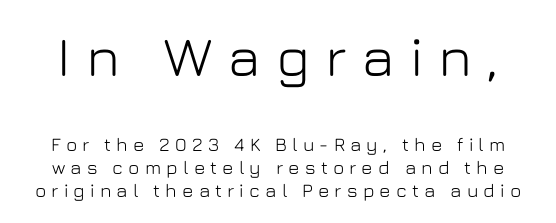
The image shows 56 px sans-serif type, upright; set line spacing 1.19x, unusually wide letter spacing (+0.27 em), not underlined; the first (top) block is 2.95x larger; low stroke contrast and a medium x-height.
